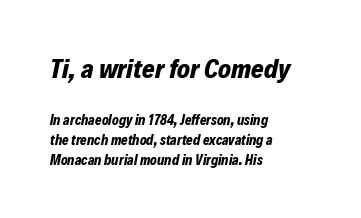
The image shows 27 px bold type, italic (leaning right); set left-aligned, normal line spacing (1.42x), normal letter spacing, not underlined; the first (top) block is 1.93x larger.
